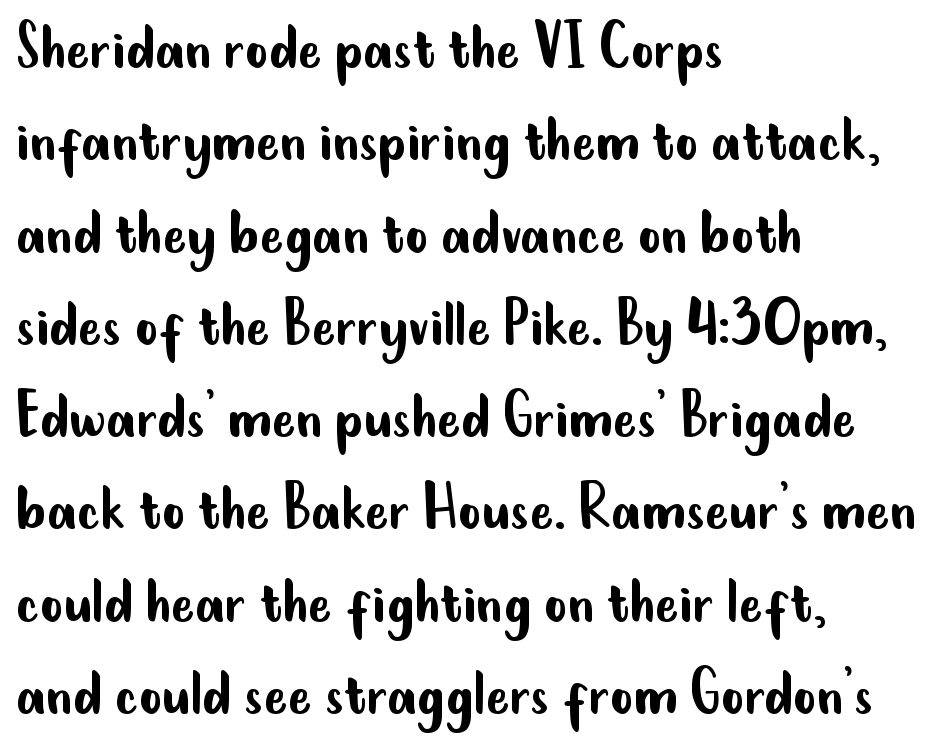
The string is rendered with underlining switched off. The rendering uses natural spacing where letterforms have individual widths. Stems and bowls with no extra thickness — not bold. Students, note that the glyphs here touch the page at normal intervals.
